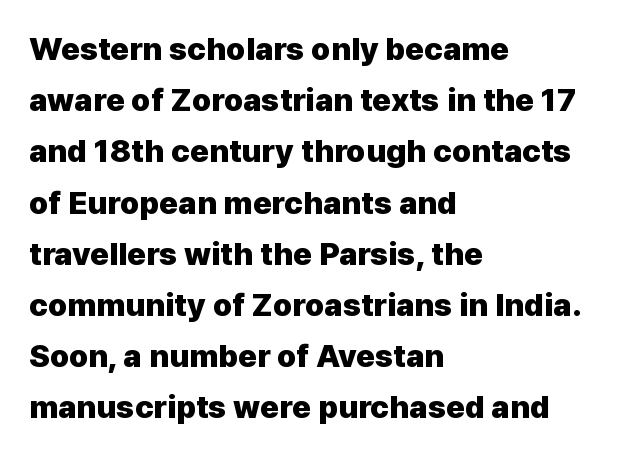
Tracking value appears to be zero — textbook default spacing. Its strokes are broad and dark, the hallmark of bold type. Is there much room between lines? A standard amount, neither cramped nor airy. This sample uses an upright cut, with every glyph sitting square on the baseline. Beneath every word, the page is bare. Unlike a traditional serif, this face leaves its strokes unadorned.
